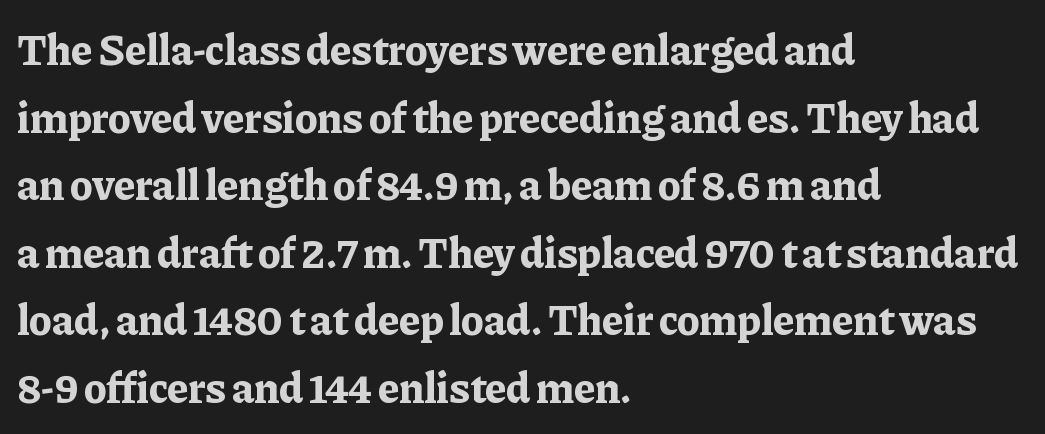
Q: Is the text bold? A: Yes.
Q: Is the text italic (slanted)? A: No, it is upright.
Q: Is the typeface a serif or a sans-serif typeface? A: Serif.
Q: Is the text underlined? A: No.
Q: How is the paragraph aligned? A: Left-aligned.
Q: Is the spacing between letters normal or unusually wide? A: Normal.
Q: Is the spacing between lines tight, normal or loose? A: Normal.
Q: Width (condensed, normal, or wide)? A: Normal.
Q: Stroke contrast? A: Low.
Q: x-height? A: Medium.
Q: Monospaced? A: No.
